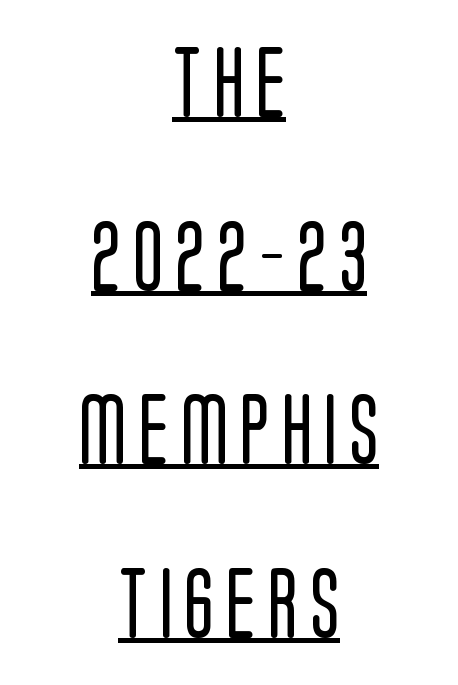
Unbolded letterforms with no extra heft. Visually the block forms a symmetrical silhouette, jagged on both flanks. Quick note: interline space is abundant. Decoration check: the copy is underlined. The rendering shows plain stroke endings on the letterforms — a sans-serif design. Character widths vary here, with narrow letters taking less room than wide ones.
